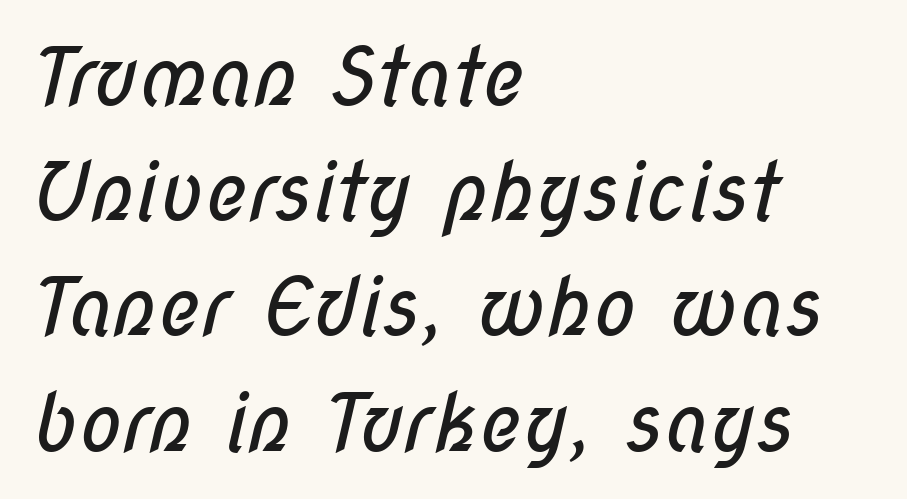
{"serif": "no", "bold": "no", "weight": "regular", "width": "condensed", "stroke_contrast": "low", "x_height": "medium", "monospaced": "no", "underline": "no", "align": "left", "line_spacing": "normal", "line_spacing_ratio": 1.44, "letter_spacing": "normal", "letter_spacing_em": 0.0, "glyph_px": 80}
